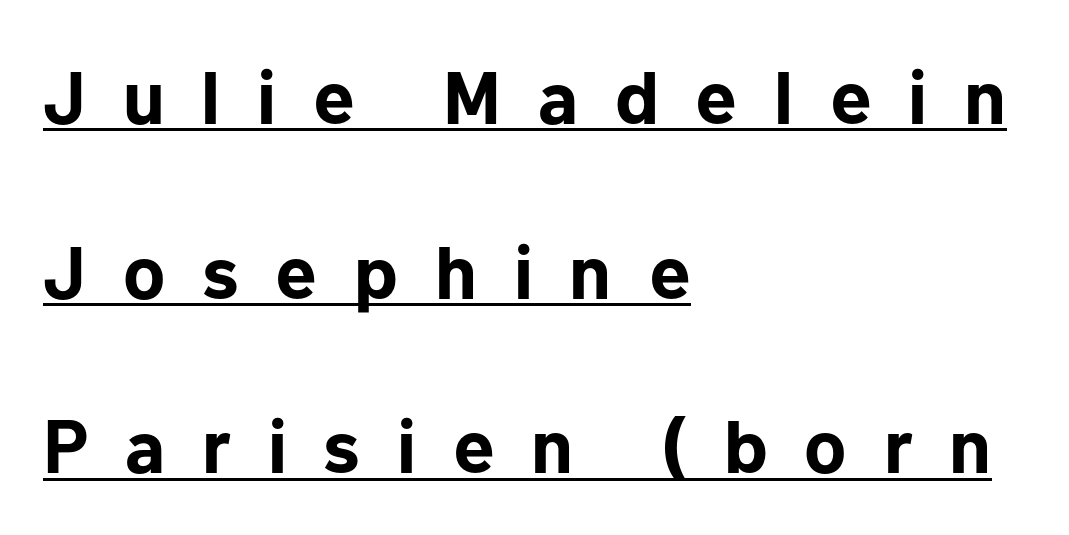
Heavy, bold letterforms. Is this a sans? Yes — the strokes have no serifs. This sample has the flowing, uneven cadence of proportional lettering. Leading is clearly above the norm, producing a sparse column. No italicization has been applied; the sample stays upright.
